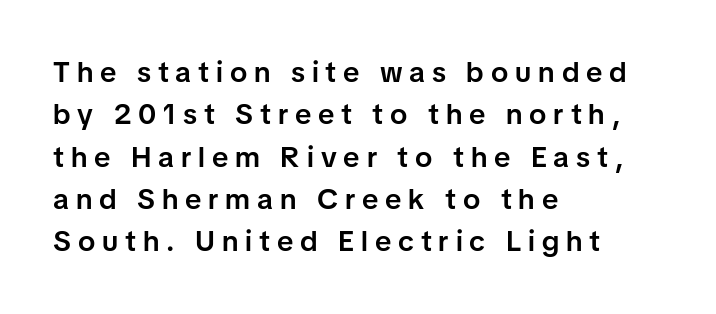
How heavy is the stroke? Medium-heavy — a semibold, shy of bold. Letterform terminals end flat and unadorned throughout the passage. Horizontal bands of white between lines are of average thickness. Descenders hang freely into open space.
